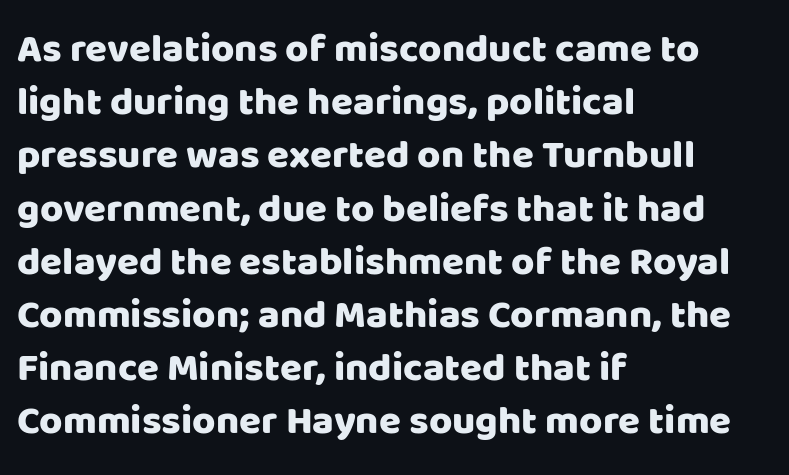
The image shows 40 px sans-serif type, upright; set left-aligned, normal line spacing (1.33x), normal letter spacing, not underlined; low stroke contrast and a large x-height.
